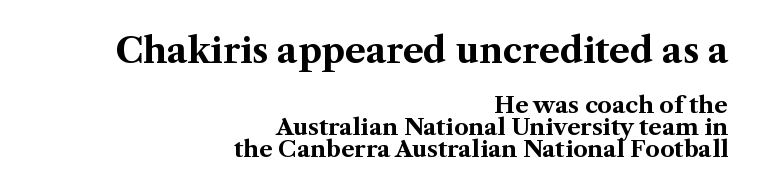
Observe the ordinary spacing: letters are neighbours, not strangers. The passage shown begins with its larger block and ends with its smaller one. Every letter is thick-stroked: bold, no question. Old-style or modern, the face here clearly has serifs. Bare-footed words on every line.
